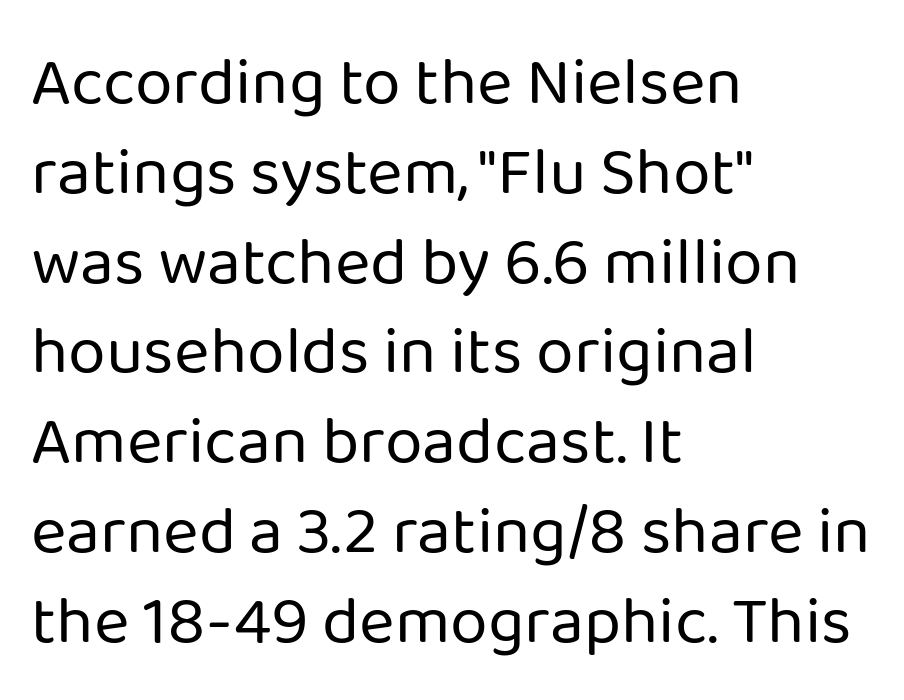
The image shows 68 px regular-weight sans-serif type, upright; set left-aligned, normal line spacing (1.32x), normal letter spacing, not underlined; low stroke contrast and a medium x-height.
